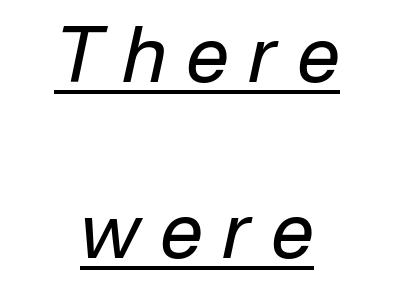
This rendering uses center alignment, leaving both contours irregular but symmetric. A light-to-regular cut is what we see here. Proportional: the letters do not fall into vertical columns. In terms of leading, this rendering errs on the spacious side. Caption: expanded tracking, letters set apart. Quick note: italic.
